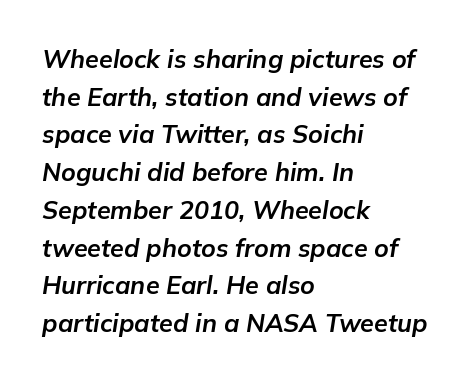
{"italic": "yes", "lean": "right", "slant_degrees": 9, "bold": "yes", "underline": "no", "align": "left", "line_spacing": "normal", "line_spacing_ratio": 1.51, "letter_spacing": "normal", "letter_spacing_em": 0.0, "glyph_px": 25}
